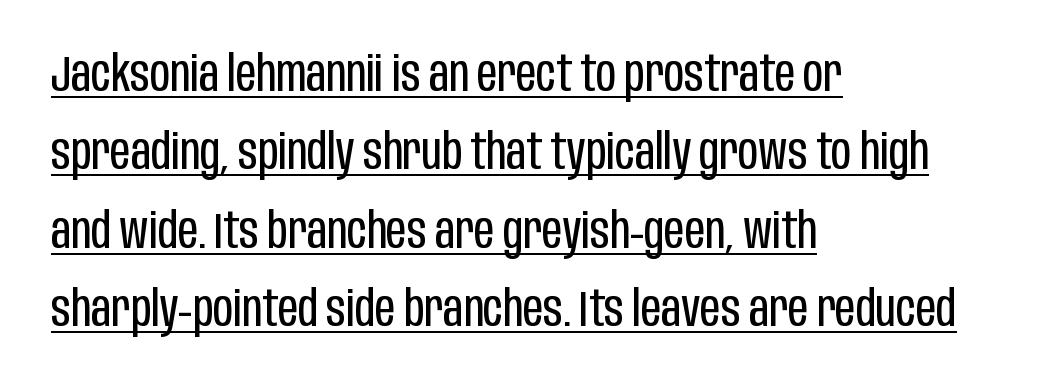
The image shows 50 px regular-weight, condensed sans-serif type, upright; set left-aligned, normal line spacing (1.57x), normal letter spacing, underlined; low stroke contrast and a large x-height.
